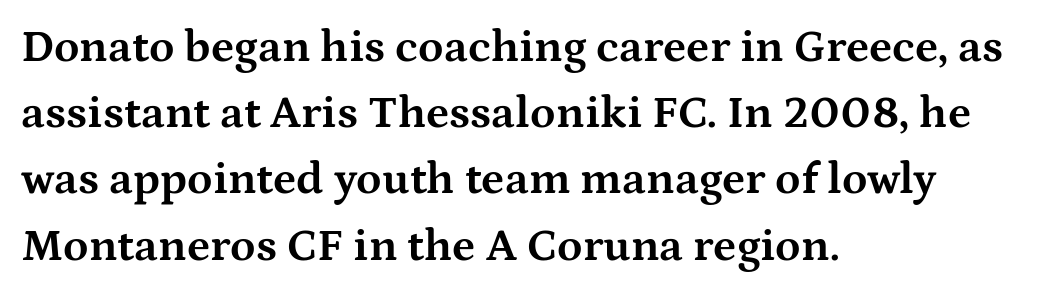
Q: Is the text bold? A: Yes.
Q: Is the text italic (slanted)? A: No, it is upright.
Q: Is the typeface a serif or a sans-serif typeface? A: Serif.
Q: Is the text underlined? A: No.
Q: How is the paragraph aligned? A: Left-aligned.
Q: Is the spacing between letters normal or unusually wide? A: Normal.
Q: Is the spacing between lines tight, normal or loose? A: Normal.
Q: Width (condensed, normal, or wide)? A: Wide.
Q: Stroke contrast? A: Medium.
Q: x-height? A: Medium.
Q: Monospaced? A: No.
